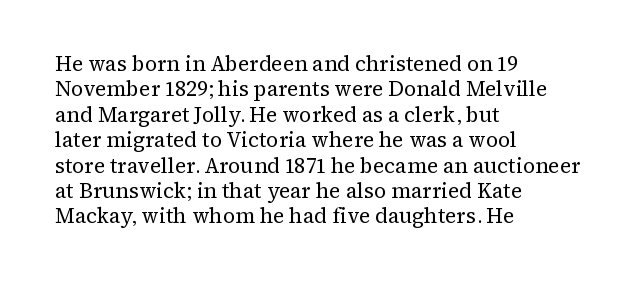
A bare baseline throughout the passage. Line beginnings align vertically; line endings do not. This sample uses plain, unmodified letter spacing. Posture: straight, roman, zero tilt. Is this a heavy cut? Hardly; it is regular or lighter.
